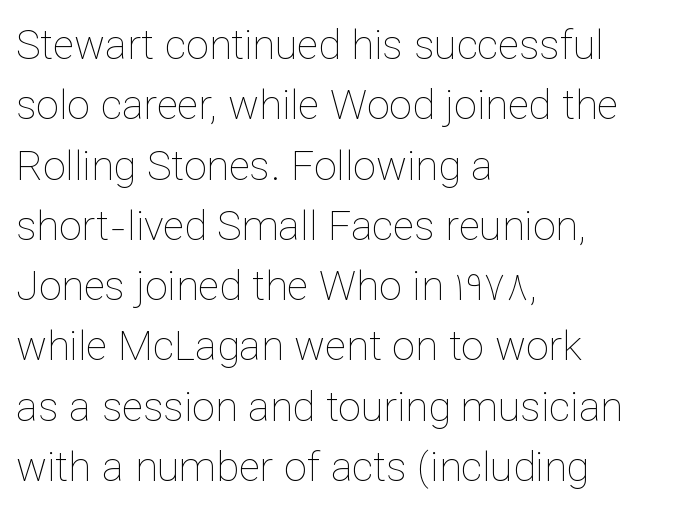
{"italic": "no", "bold": "no", "weight": "thin", "width": "normal", "stroke_contrast": "low", "x_height": "medium", "monospaced": "no", "underline": "no", "align": "left", "line_spacing": "normal", "line_spacing_ratio": 1.47, "letter_spacing": "normal", "letter_spacing_em": 0.0, "glyph_px": 41}
